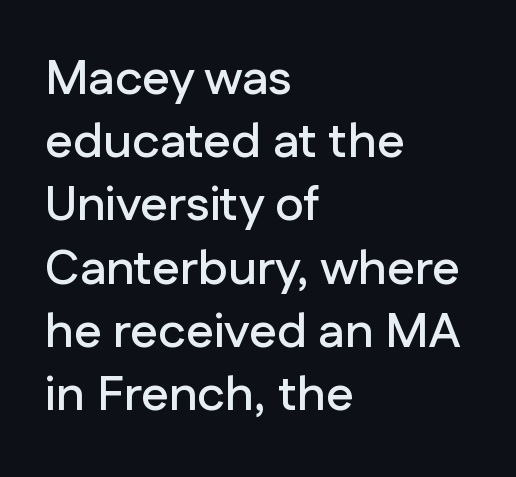
Q: Is the text italic (slanted)? A: No, it is upright.
Q: Is the typeface a serif or a sans-serif typeface? A: Sans-serif.
Q: Is the text underlined? A: No.
Q: How is the paragraph aligned? A: Left-aligned.
Q: Is the spacing between letters normal or unusually wide? A: Normal.
Q: Is the spacing between lines tight, normal or loose? A: Normal.
Q: Width (condensed, normal, or wide)? A: Normal.
Q: Stroke contrast? A: Low.
Q: x-height? A: Medium.
Q: Monospaced? A: No.
